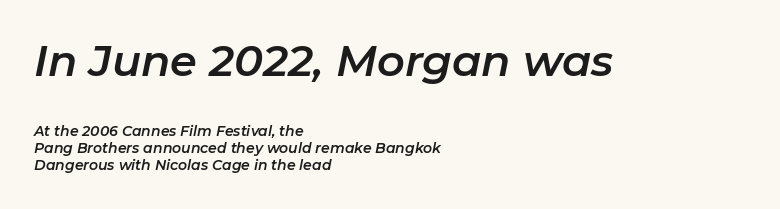
Varying glyph widths throughout — classic text-font behaviour. Typesetter's note — upper block bumped up in size, lower block left smaller. Does the lettering tilt? It does — this is italic. The type is set solid horizontally, with unmodified tracking.
